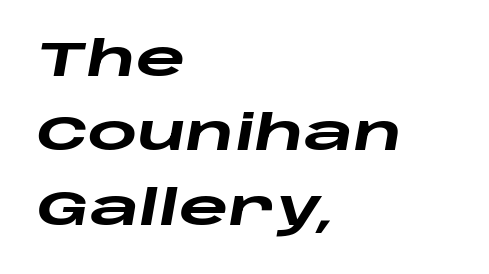
Q: Is the text bold? A: Yes.
Q: Is the text italic (slanted)? A: Yes, it leans right by about 10 degrees.
Q: Is the text underlined? A: No.
Q: How is the paragraph aligned? A: Left-aligned.
Q: Is the spacing between letters normal or unusually wide? A: Normal.
Q: Is the spacing between lines tight, normal or loose? A: Normal.
Q: Width (condensed, normal, or wide)? A: Wide.
Q: Stroke contrast? A: Low.
Q: x-height? A: Large.
Q: Monospaced? A: No.
